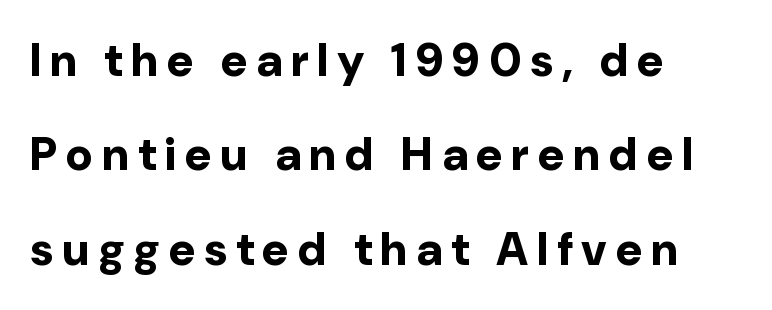
Q: Is the text bold? A: Yes.
Q: Is the text italic (slanted)? A: No, it is upright.
Q: Is the typeface a serif or a sans-serif typeface? A: Sans-serif.
Q: Is the text underlined? A: No.
Q: How is the paragraph aligned? A: Left-aligned.
Q: Is the spacing between lines tight, normal or loose? A: Loose.
Q: Width (condensed, normal, or wide)? A: Normal.
Q: Stroke contrast? A: Low.
Q: x-height? A: Medium.
Q: Monospaced? A: No.
